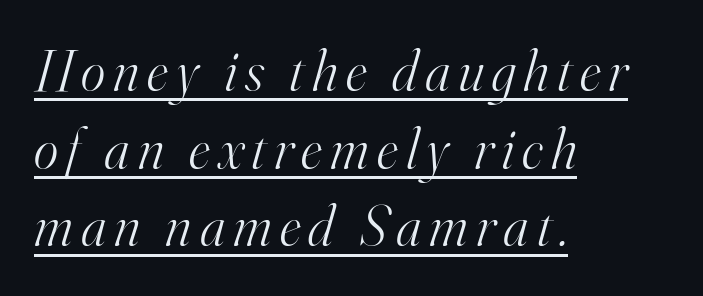
Q: Is the text bold? A: No.
Q: Is the text italic (slanted)? A: Yes, it leans right by about 16 degrees.
Q: Is the typeface a serif or a sans-serif typeface? A: Serif.
Q: Is the text underlined? A: Yes.
Q: How is the paragraph aligned? A: Left-aligned.
Q: Is the spacing between lines tight, normal or loose? A: Normal.
Q: Width (condensed, normal, or wide)? A: Normal.
Q: Stroke contrast? A: High.
Q: x-height? A: Small.
Q: Monospaced? A: No.
